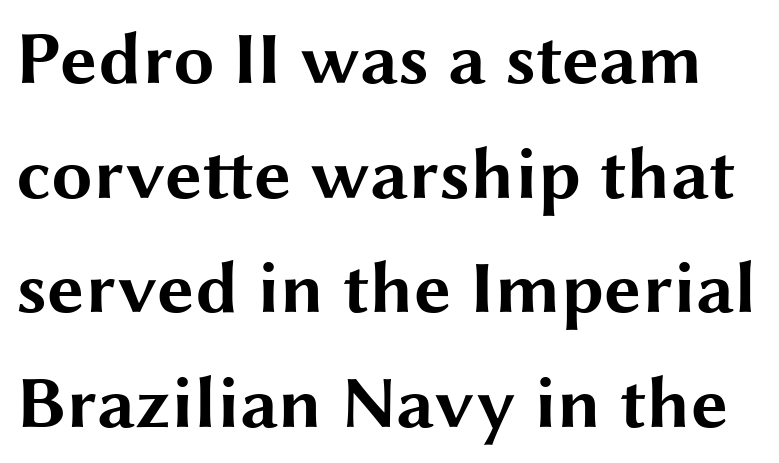
The image shows 74 px bold, wide sans-serif type, upright; set normal line spacing (1.55x), normal letter spacing, not underlined; medium stroke contrast and a medium x-height.
